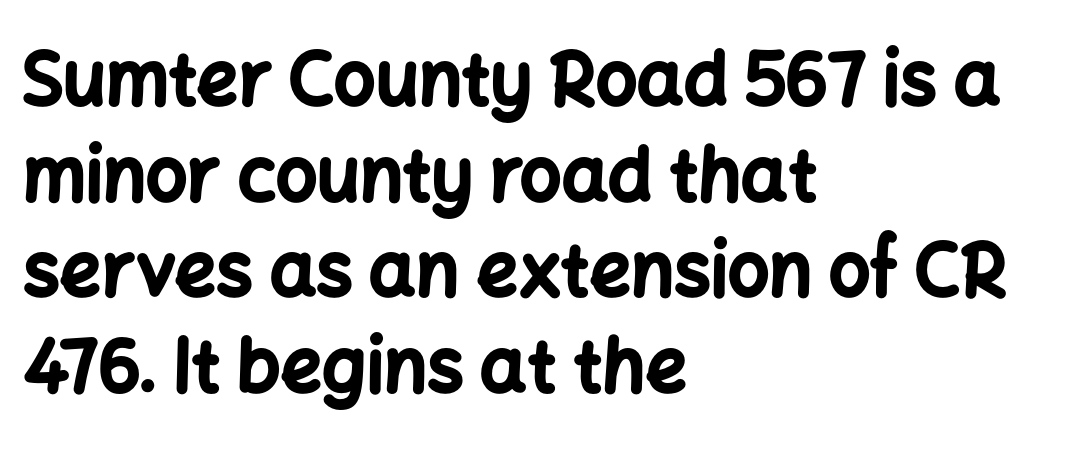
Q: Is the text bold? A: Yes.
Q: Is the text italic (slanted)? A: No, it is upright.
Q: Is the typeface a serif or a sans-serif typeface? A: Sans-serif.
Q: Is the text underlined? A: No.
Q: How is the paragraph aligned? A: Left-aligned.
Q: Is the spacing between letters normal or unusually wide? A: Normal.
Q: Is the spacing between lines tight, normal or loose? A: Normal.
Q: Width (condensed, normal, or wide)? A: Normal.
Q: Stroke contrast? A: Low.
Q: x-height? A: Medium.
Q: Monospaced? A: No.
